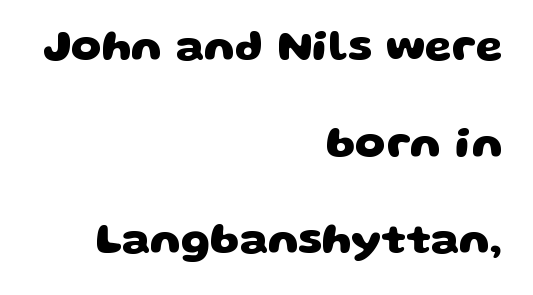
Q: Is the text bold? A: Yes.
Q: Is the typeface a serif or a sans-serif typeface? A: Sans-serif.
Q: Is the text underlined? A: No.
Q: How is the paragraph aligned? A: Right-aligned.
Q: Is the spacing between letters normal or unusually wide? A: Normal.
Q: Is the spacing between lines tight, normal or loose? A: Loose.
Q: Width (condensed, normal, or wide)? A: Wide.
Q: Stroke contrast? A: Low.
Q: x-height? A: Large.
Q: Monospaced? A: No.
